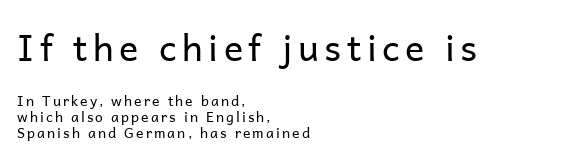
The image shows 36 px regular-weight sans-serif type, upright; set left-aligned, line spacing 1.16x, not underlined; the first (top) block is 2.57x larger; low stroke contrast and a medium x-height.
